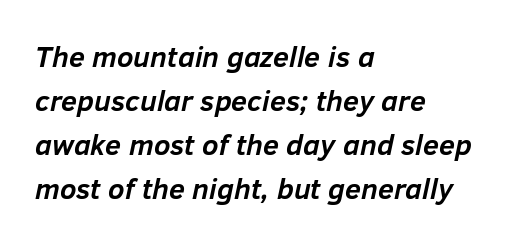
Is there much room between lines? A standard amount, neither cramped nor airy. The typesetting leans heavy: a genuine bold. The lettering tilts uniformly, giving the passage an italic look. This sample has the flowing, uneven cadence of proportional lettering. Casual observation: everything's shoved over to the left.
